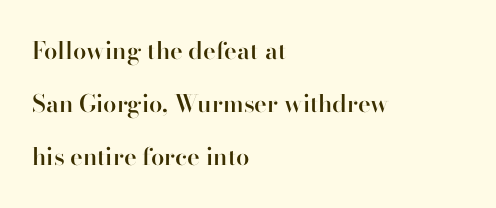
The image shows 24 px text type, upright; set left-aligned, loose line spacing (2.21x), normal letter spacing, not underlined.
